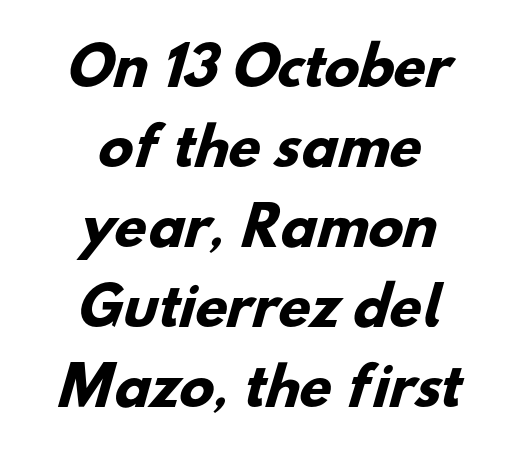
This sample uses a sans-serif face. I'd describe the lettering as bold — thick and assertive. Reading down the column, the eye jumps a familiar distance to each next line. Nothing unusual about the tracking: characters are spaced as the font intends.
